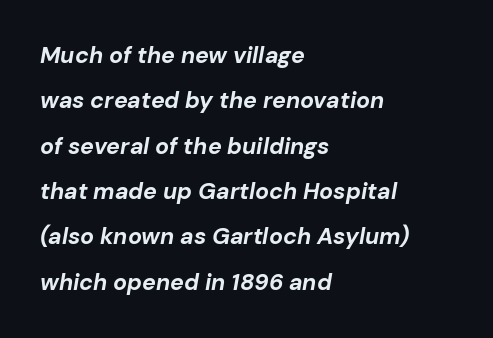
{"italic": "yes", "lean": "right", "slant_degrees": 10, "bold": "yes", "underline": "no", "align": "left", "line_spacing": "loose", "line_spacing_ratio": 1.97, "letter_spacing": "normal", "letter_spacing_em": 0.0, "glyph_px": 23}
